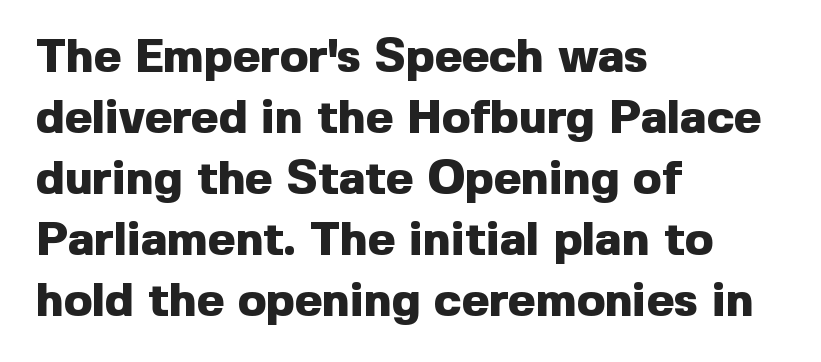
These lines sit exactly where default settings would place them. You could not count columns in this text — the font is proportionally spaced. Strokes here are thick enough to call this a true bold. Nope, no serifs anywhere on these letters. It's the straight-up-and-down kind of type. There is no visible air inserted between adjacent glyphs.
